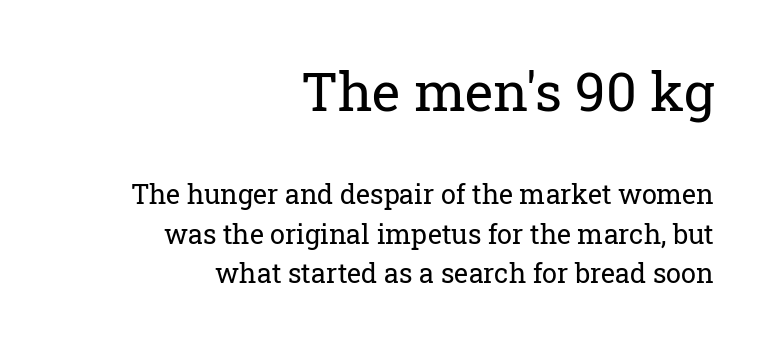
Q: Is the text bold? A: No.
Q: Is the text italic (slanted)? A: No, it is upright.
Q: Is the typeface a serif or a sans-serif typeface? A: Serif.
Q: Is the text underlined? A: No.
Q: How is the paragraph aligned? A: Right-aligned.
Q: Is the spacing between letters normal or unusually wide? A: Normal.
Q: Is the spacing between lines tight, normal or loose? A: Normal.
Q: Which block of text is set in a larger size, the first (top) or the second (bottom)? A: The first (top) one.
Q: Width (condensed, normal, or wide)? A: Normal.
Q: Stroke contrast? A: Low.
Q: x-height? A: Medium.
Q: Monospaced? A: No.
